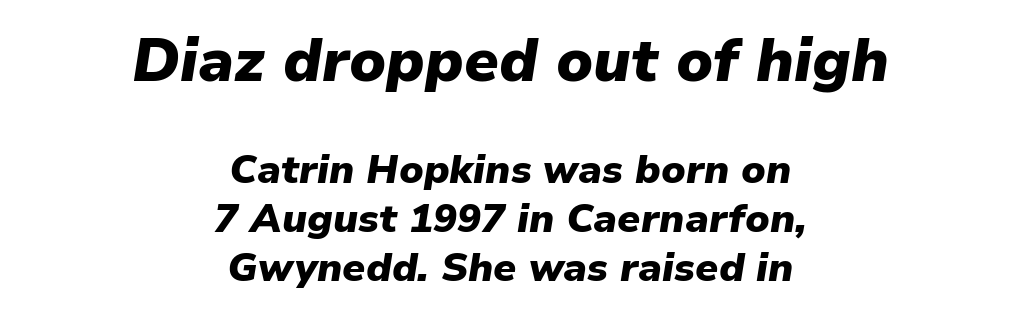
Q: Is the text bold? A: Yes.
Q: Is the text italic (slanted)? A: Yes, it leans right by about 9 degrees.
Q: Is the text underlined? A: No.
Q: How is the paragraph aligned? A: Centered.
Q: Is the spacing between letters normal or unusually wide? A: Normal.
Q: Which block of text is set in a larger size, the first (top) or the second (bottom)? A: The first (top) one.
Q: Width (condensed, normal, or wide)? A: Normal.
Q: Stroke contrast? A: Low.
Q: x-height? A: Medium.
Q: Monospaced? A: No.
